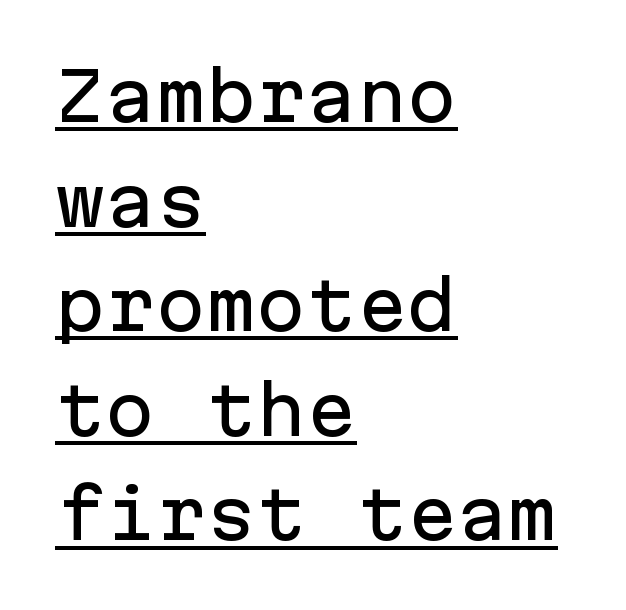
A continuous stroke trails under the words, as in a hyperlink. Look at the bottom of the vertical strokes: they stop flat, with no serifs. The letters stand straight up with perfectly vertical stems. Each new line begins a customary step beneath the previous one.
